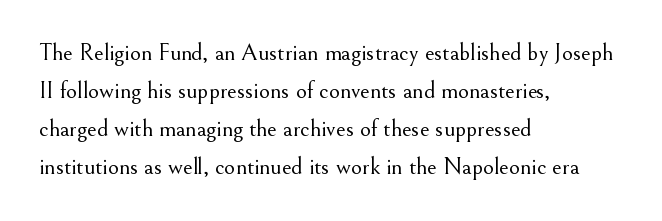
The image shows 24 px text type, upright; set left-aligned, normal line spacing (1.59x), normal letter spacing, not underlined.
